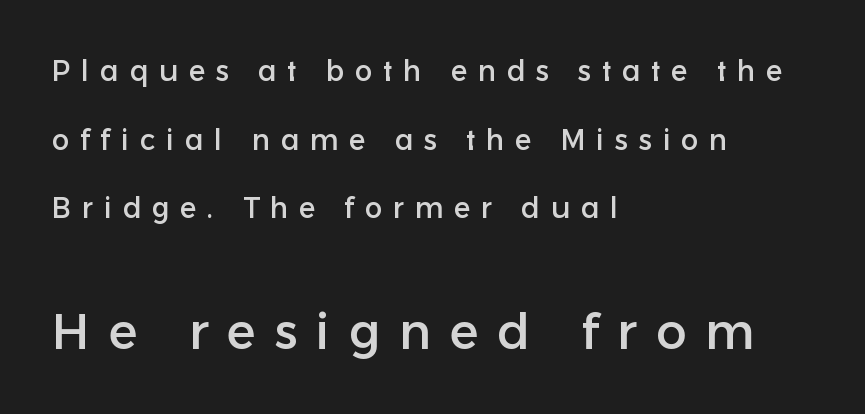
Each word looks stretched out because of the extra space between its letters. Type without underlining. The designer went with a sans here, leaving each stem footless. The block sitting lower on the canvas is the one with enlarged characters. The lines are quadded left.
